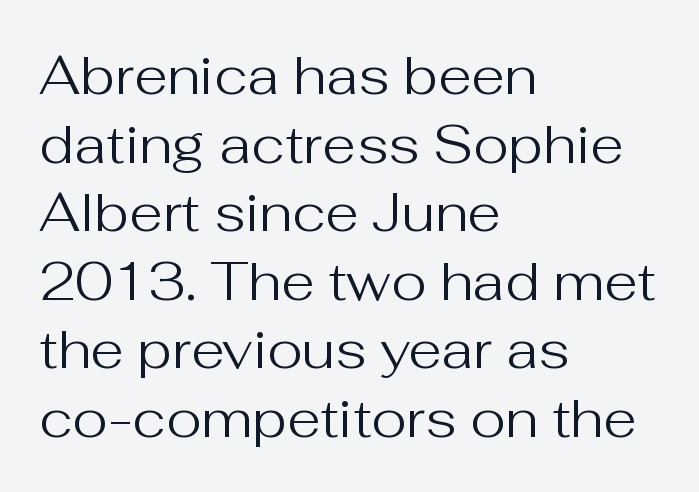
{"serif": "no", "italic": "no", "bold": "no", "weight": "regular", "width": "normal", "stroke_contrast": "medium", "x_height": "medium", "monospaced": "no", "underline": "no", "align": "left", "line_spacing": "normal", "line_spacing_ratio": 1.27, "letter_spacing": "normal", "letter_spacing_em": 0.0, "glyph_px": 54}
